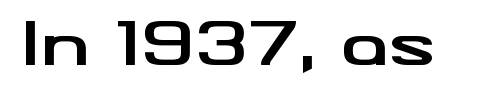
Q: Is the text bold? A: Yes.
Q: Is the text italic (slanted)? A: No, it is upright.
Q: Is the typeface a serif or a sans-serif typeface? A: Sans-serif.
Q: Is the text underlined? A: No.
Q: Is the spacing between letters normal or unusually wide? A: Normal.
Q: Width (condensed, normal, or wide)? A: Wide.
Q: Stroke contrast? A: Medium.
Q: x-height? A: Small.
Q: Monospaced? A: No.
